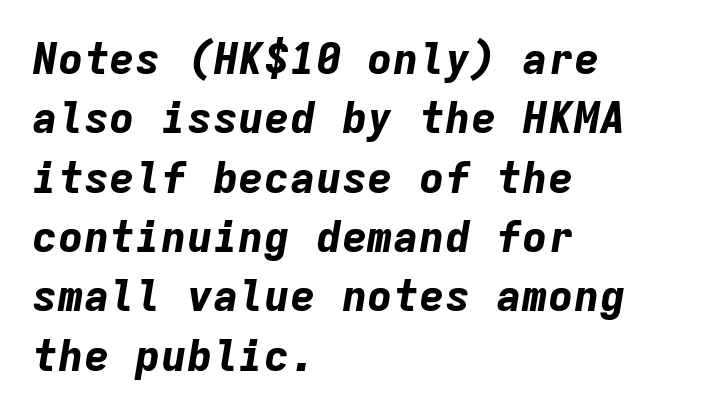
{"italic": "yes", "lean": "right", "slant_degrees": 9, "bold": "yes", "weight": "bold", "width": "normal", "stroke_contrast": "low", "x_height": "medium", "monospaced": "yes", "underline": "no", "align": "left", "line_spacing": "normal", "line_spacing_ratio": 1.38, "letter_spacing": "normal", "letter_spacing_em": 0.0, "glyph_px": 43}
